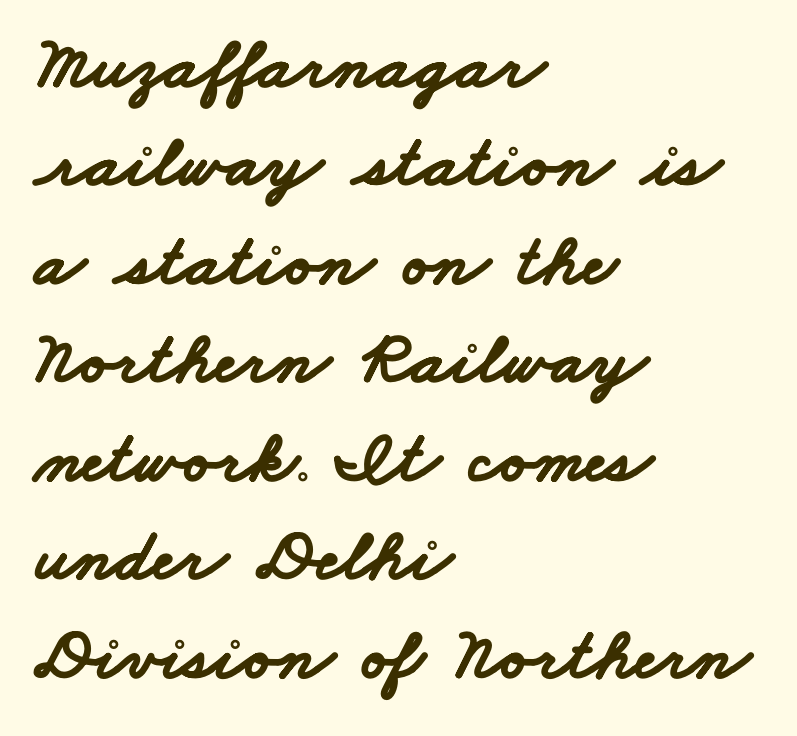
Q: Is the text bold? A: Yes.
Q: Is the typeface a serif or a sans-serif typeface? A: Sans-serif.
Q: Is the text underlined? A: No.
Q: How is the paragraph aligned? A: Left-aligned.
Q: Is the spacing between letters normal or unusually wide? A: Normal.
Q: Is the spacing between lines tight, normal or loose? A: Normal.
Q: Width (condensed, normal, or wide)? A: Wide.
Q: Stroke contrast? A: Low.
Q: x-height? A: Small.
Q: Monospaced? A: No.
